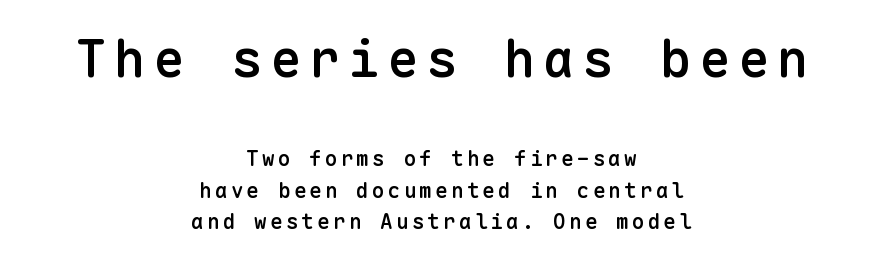
{"serif": "no", "italic": "no", "bold": "semi", "weight": "semibold", "width": "normal", "stroke_contrast": "low", "x_height": "medium", "monospaced": "yes", "underline": "no", "align": "center", "line_spacing": "normal", "line_spacing_ratio": 1.52, "larger_block": "first", "size_ratio": 2.48, "glyph_px": 52}
